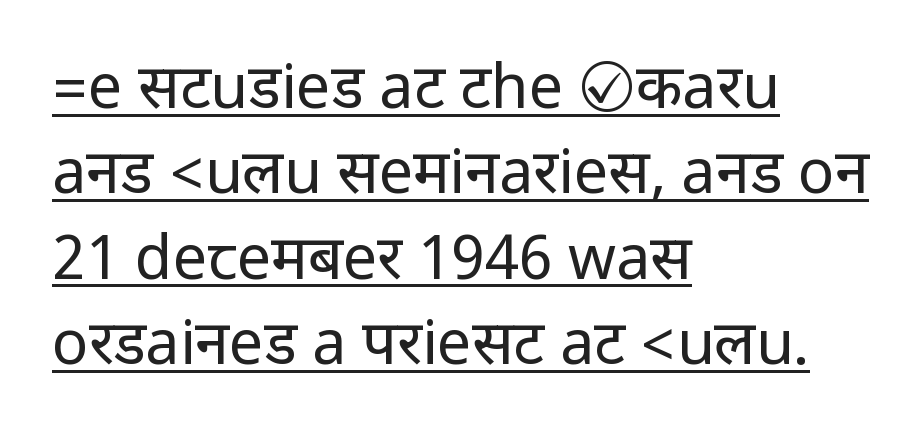
The setting favours the left margin, as ordinary paragraphs usually do. This rendering features underlined lettering. The lines sit at an ordinary, default distance from one another. Notice how the stems are strictly vertical — no italics here. The letters look calm and open, with moderate or lighter stems. Grotesque or geometric, the face here clearly has no serifs.
